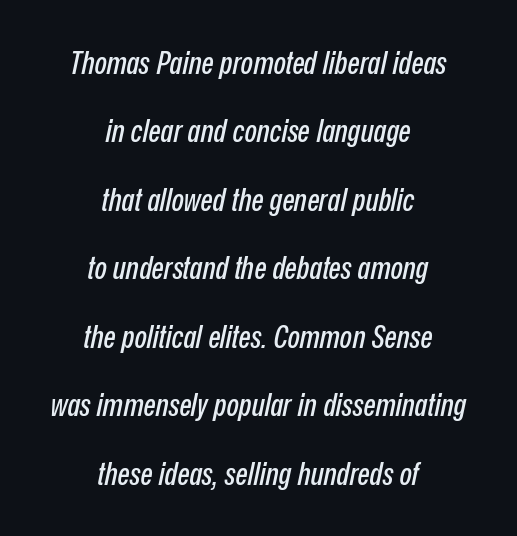
Q: Is the text italic (slanted)? A: Yes, it leans right by about 12 degrees.
Q: Is the text underlined? A: No.
Q: How is the paragraph aligned? A: Centered.
Q: Is the spacing between letters normal or unusually wide? A: Normal.
Q: Is the spacing between lines tight, normal or loose? A: Loose.
Q: Width (condensed, normal, or wide)? A: Condensed.
Q: Stroke contrast? A: Low.
Q: x-height? A: Medium.
Q: Monospaced? A: No.
